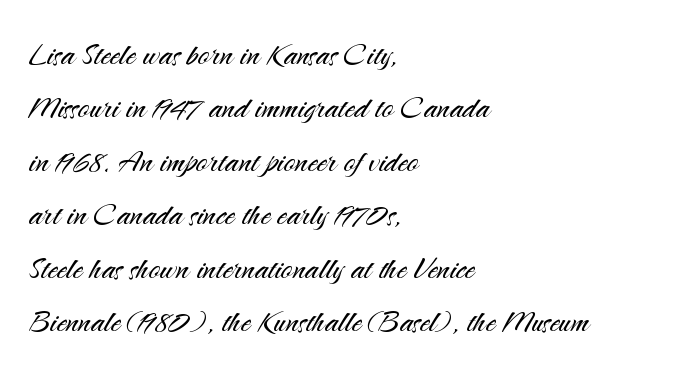
{"serif": "no", "bold": "no", "weight": "light", "width": "normal", "stroke_contrast": "medium", "x_height": "small", "monospaced": "no", "underline": "no", "align": "left", "line_spacing": "normal", "line_spacing_ratio": 1.37, "letter_spacing": "normal", "letter_spacing_em": 0.0, "glyph_px": 39}
